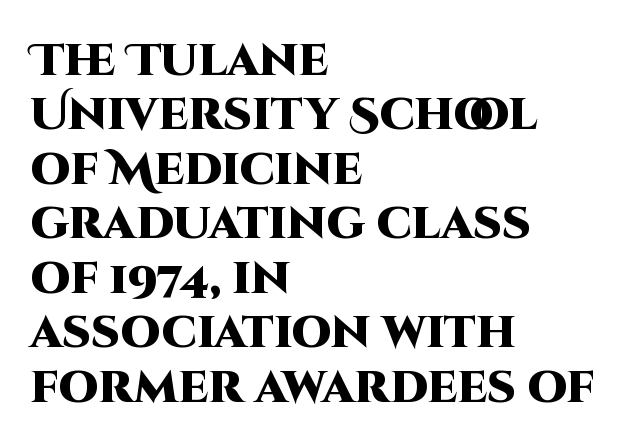
The image shows 45 px heavy sans-serif type, upright; set left-aligned, line spacing 1.21x, normal letter spacing, not underlined; high stroke contrast and a large x-height.
